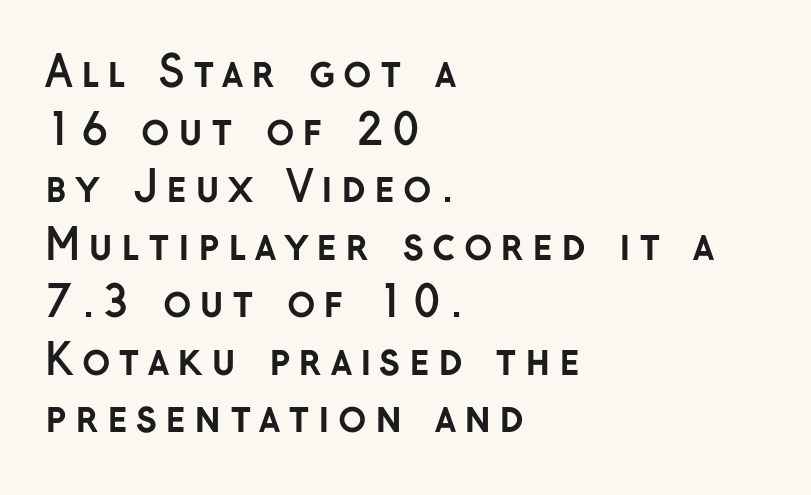
Q: Is the text bold? A: Yes.
Q: Is the text italic (slanted)? A: No, it is upright.
Q: Is the typeface a serif or a sans-serif typeface? A: Sans-serif.
Q: Is the text underlined? A: No.
Q: How is the paragraph aligned? A: Left-aligned.
Q: Is the spacing between lines tight, normal or loose? A: Normal.
Q: Width (condensed, normal, or wide)? A: Normal.
Q: Stroke contrast? A: Low.
Q: x-height? A: Medium.
Q: Monospaced? A: No.
